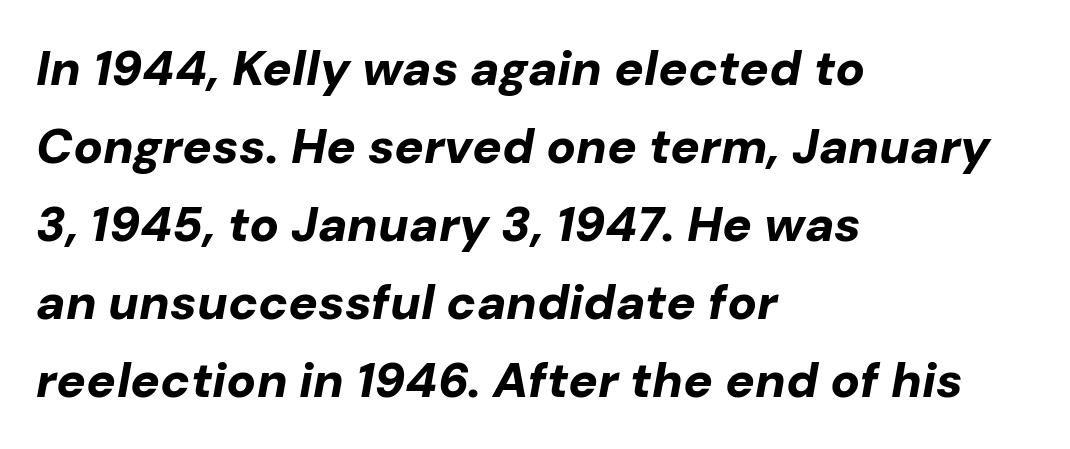
Q: Is the text bold? A: Yes.
Q: Is the text italic (slanted)? A: Yes, it leans right by about 10 degrees.
Q: Is the text underlined? A: No.
Q: How is the paragraph aligned? A: Left-aligned.
Q: Is the spacing between letters normal or unusually wide? A: Normal.
Q: Is the spacing between lines tight, normal or loose? A: Normal.
Q: Width (condensed, normal, or wide)? A: Normal.
Q: Stroke contrast? A: Low.
Q: x-height? A: Medium.
Q: Monospaced? A: No.
